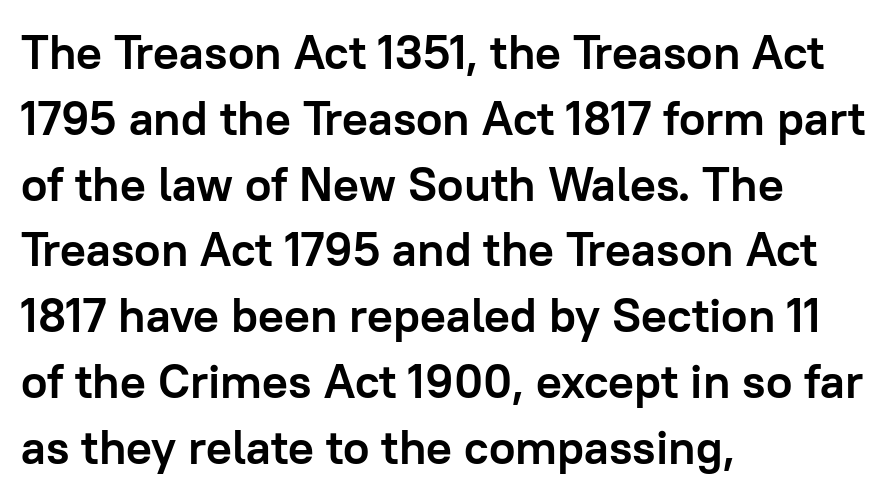
The image shows 48 px semibold sans-serif type, upright; set left-aligned, normal line spacing (1.37x), normal letter spacing, not underlined; low stroke contrast and a medium x-height.
